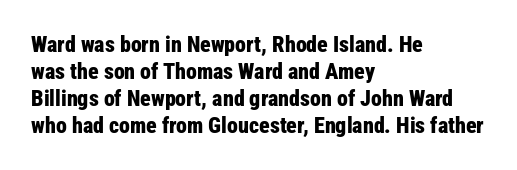
Q: Is the text bold? A: Yes.
Q: Is the text italic (slanted)? A: No, it is upright.
Q: Is the text underlined? A: No.
Q: How is the paragraph aligned? A: Left-aligned.
Q: Is the spacing between letters normal or unusually wide? A: Normal.
